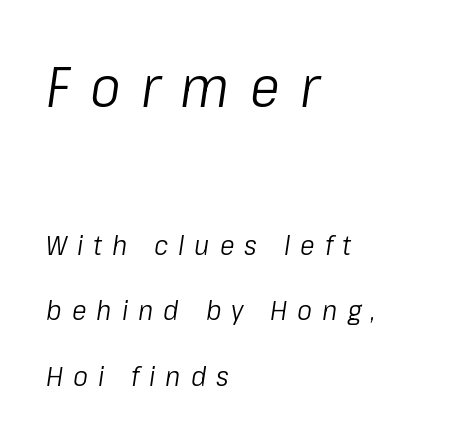
{"italic": "yes", "lean": "right", "slant_degrees": 8, "bold": "no", "weight": "light", "width": "condensed", "stroke_contrast": "low", "x_height": "medium", "monospaced": "no", "underline": "no", "align": "left", "line_spacing": "loose", "line_spacing_ratio": 2.34, "letter_spacing": "wide", "letter_spacing_em": 0.36, "larger_block": "first", "size_ratio": 2.04, "glyph_px": 57}
